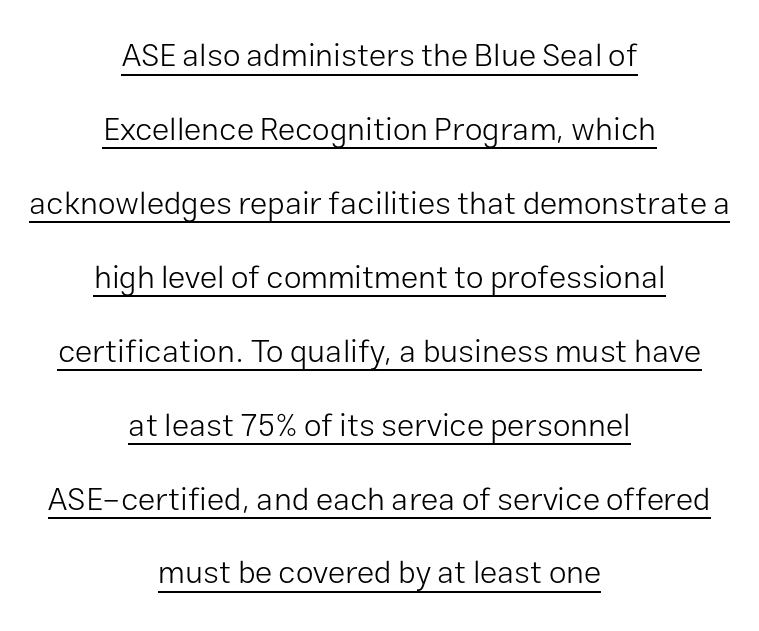
{"serif": "no", "italic": "no", "bold": "no", "weight": "light", "width": "normal", "stroke_contrast": "low", "x_height": "medium", "monospaced": "no", "underline": "yes", "align": "center", "line_spacing": "loose", "line_spacing_ratio": 2.31, "letter_spacing": "normal", "letter_spacing_em": 0.0, "glyph_px": 32}
